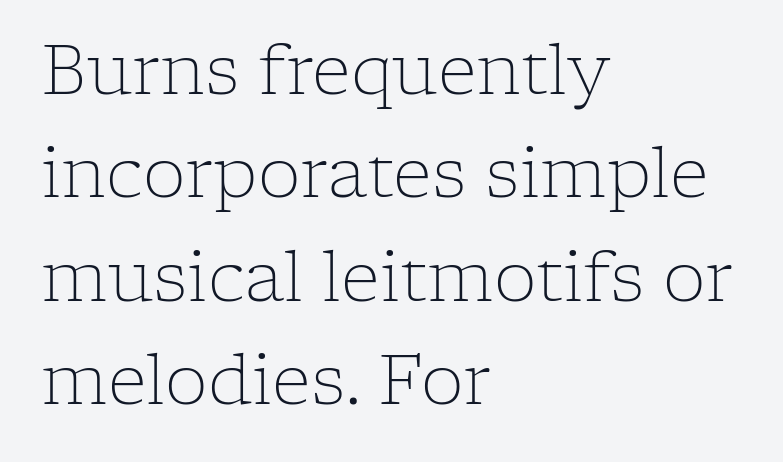
The image shows 68 px light serif type, upright; set left-aligned, normal line spacing (1.52x), normal letter spacing, not underlined; low stroke contrast and a medium x-height.
